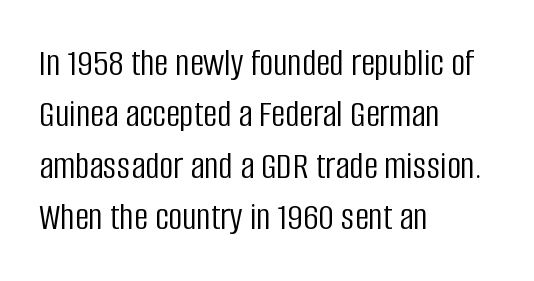
Q: Is the text bold? A: No.
Q: Is the text italic (slanted)? A: No, it is upright.
Q: Is the typeface a serif or a sans-serif typeface? A: Sans-serif.
Q: Is the text underlined? A: No.
Q: How is the paragraph aligned? A: Left-aligned.
Q: Is the spacing between letters normal or unusually wide? A: Normal.
Q: Is the spacing between lines tight, normal or loose? A: Normal.
Q: Width (condensed, normal, or wide)? A: Condensed.
Q: Stroke contrast? A: Low.
Q: x-height? A: Large.
Q: Monospaced? A: No.
